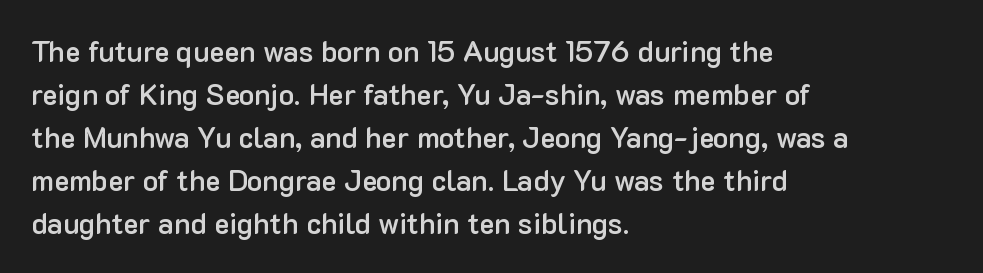
Q: Is the text bold? A: Semi-bold.
Q: Is the text italic (slanted)? A: No, it is upright.
Q: Is the typeface a serif or a sans-serif typeface? A: Sans-serif.
Q: Is the text underlined? A: No.
Q: How is the paragraph aligned? A: Left-aligned.
Q: Is the spacing between letters normal or unusually wide? A: Normal.
Q: Is the spacing between lines tight, normal or loose? A: Normal.
Q: Width (condensed, normal, or wide)? A: Normal.
Q: Stroke contrast? A: Low.
Q: x-height? A: Medium.
Q: Monospaced? A: No.
